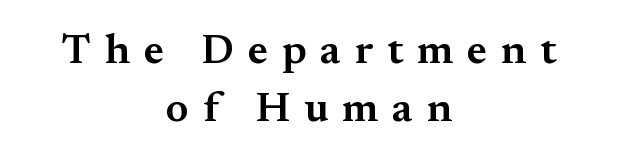
The image shows 42 px semibold serif type, upright; set centered, normal line spacing (1.38x), unusually wide letter spacing (+0.33 em), not underlined; medium stroke contrast and a small x-height.
